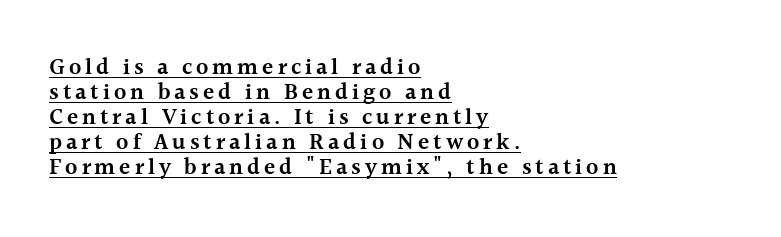
The string is rendered with underlining switched on. Line beginnings align vertically; line endings do not. Quick note: not italic, upright. How heavy is the stroke? Medium-heavy — a semibold, shy of bold. The block of text is dense from top to bottom, with scant space between rows.
